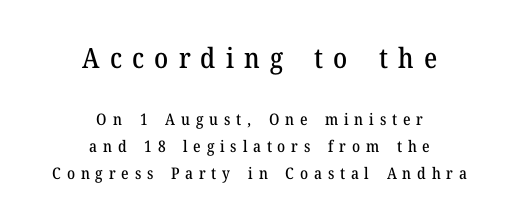
The letterforms stand isolated, each surrounded by extra space. Spacing verdict: proportional, widths tailored to each character. Large over small — that's the arrangement of the two blocks here. Unmarked baselines from the first word to the last. Observe the serifs anchoring each vertical stroke in this sample.
